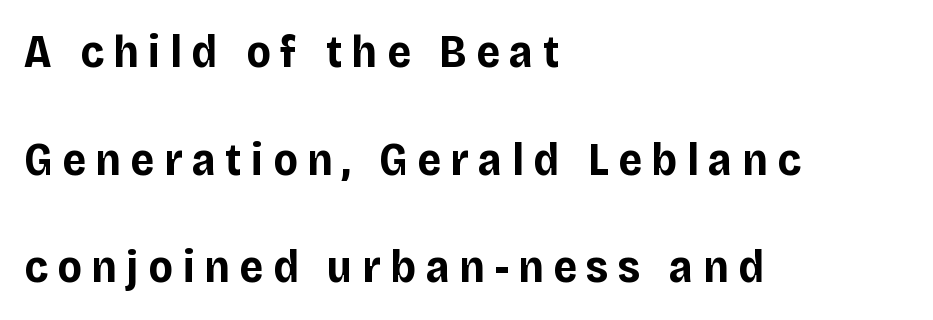
Short note: letters widely spaced. Airy leading. The letters carry no serifs — their stems end cleanly without finishing strokes. Where is the straight margin? On the left. Descenders hang freely into open space.
